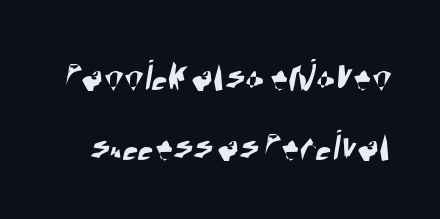
The image shows 45 px condensed sans-serif type; set normal line spacing (1.56x), normal letter spacing, not underlined; high stroke contrast and a large x-height.
